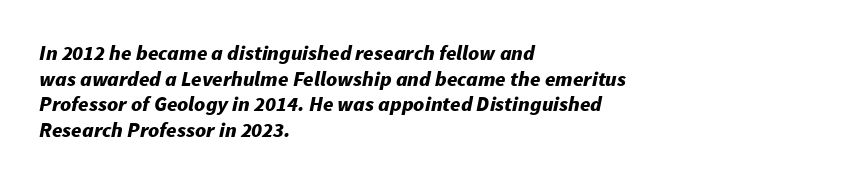
The ragged edge is on the right, which tells us the setting is flush left. Any mark beneath the type? The region is blank. This sample uses an oblique cut, with every glyph tilted off the vertical. Heavy-handed strokes throughout: this text is bold. Here the glyphs are tracked normally, forming tight word shapes.
